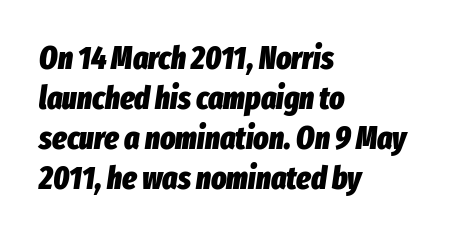
{"italic": "yes", "lean": "right", "slant_degrees": 8, "bold": "yes", "weight": "heavy", "width": "condensed", "stroke_contrast": "low", "x_height": "medium", "monospaced": "no", "underline": "no", "align": "left", "line_spacing": "normal", "line_spacing_ratio": 1.25, "letter_spacing": "normal", "letter_spacing_em": 0.0, "glyph_px": 32}
